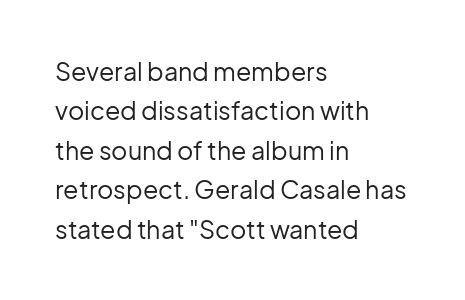
This block has exactly the height ordinary leading produces. Heft: none added — not bold. The face used here is rendered with its standard letterfit. Horizontally, the lines are justified to the leading edge only.
